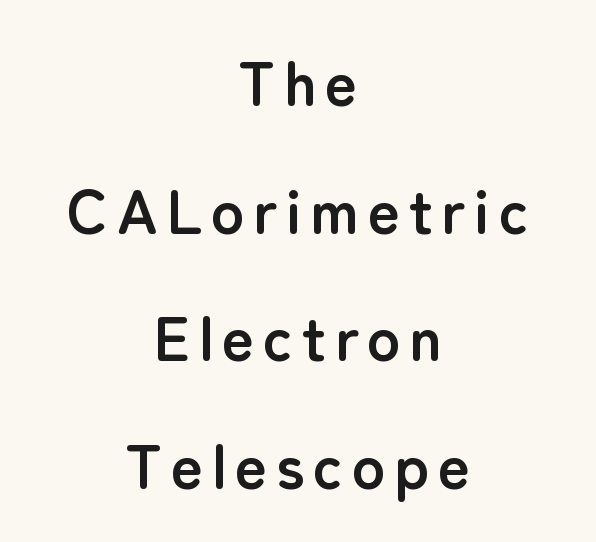
The image shows 62 px semibold sans-serif type, upright; set centered, loose line spacing (2.06x), not underlined; low stroke contrast and a medium x-height.
